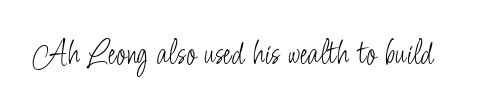
Counters stay open thanks to moderate or lighter strokes. Letter spacing: default. The letters advance in unequal steps, a hallmark of proportional type. The space directly below the letters is spotless. Stroke terminals: plain, sans-serif.
